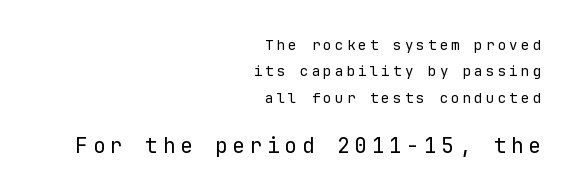
{"italic": "no", "bold": "no", "underline": "no", "align": "right", "line_spacing_ratio": 1.88, "letter_spacing": "wide", "letter_spacing_em": 0.23, "larger_block": "second", "size_ratio": 1.5, "glyph_px": 21}
